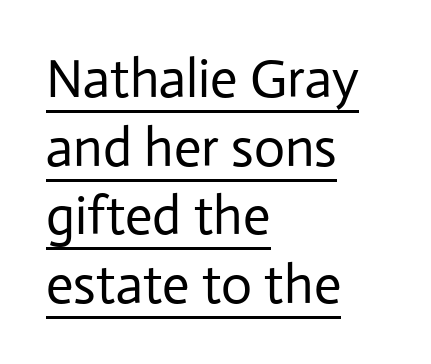
This sample uses a sans-serif face. In terms of posture, this sample is upright. Is the type heavy? It reads as light-to-regular instead. Layout note: lines flush left. Honestly, the letter spacing is just normal — you wouldn't notice it. What's the leading like? Ordinary, nothing unusual.
